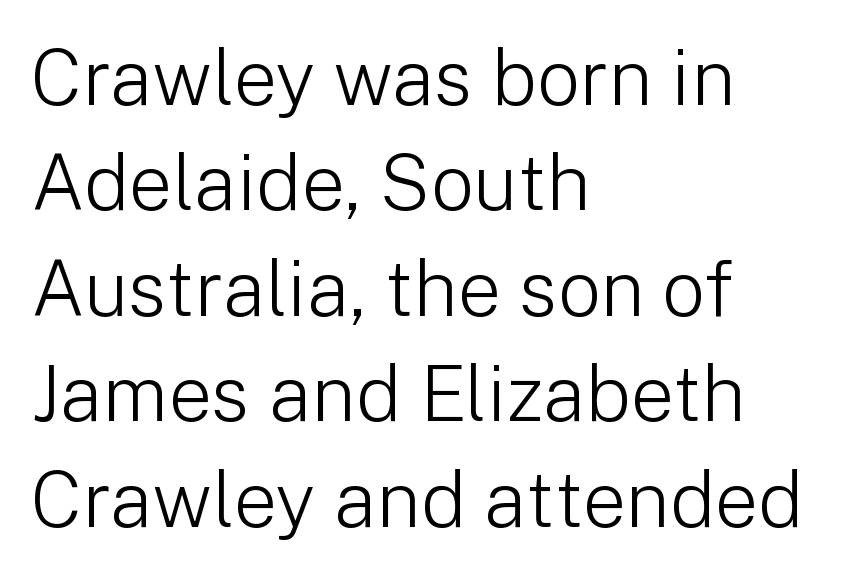
Rows of type keep a routine distance in the vertical direction. The passage shown is typed in a proportional face where columns would drift. One-word summary of the alignment: left. Here the glyphs are tracked normally, forming tight word shapes.
